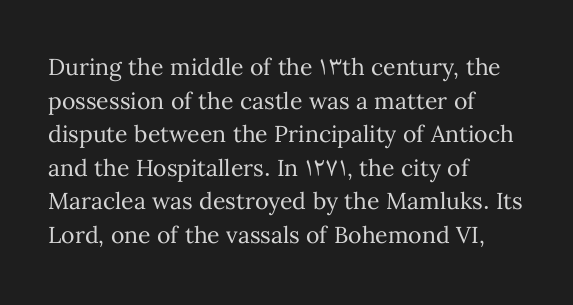
The image shows 23 px text type, upright; set left-aligned, normal line spacing (1.46x), normal letter spacing, not underlined.
